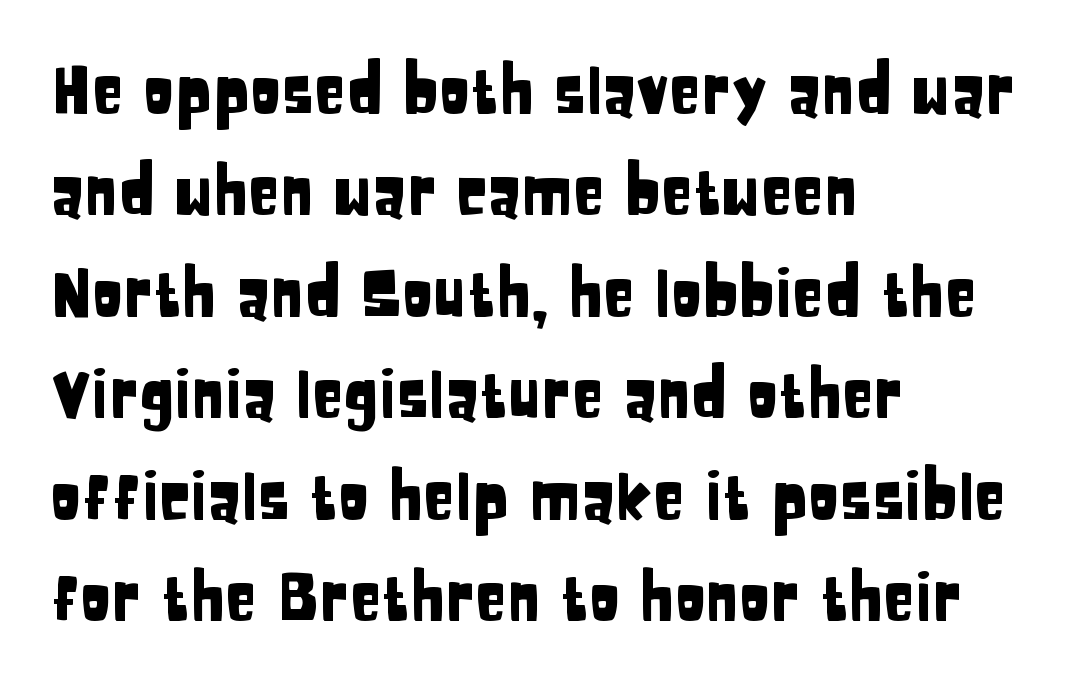
{"serif": "no", "italic": "no", "width": "condensed", "stroke_contrast": "low", "x_height": "large", "monospaced": "no", "underline": "no", "align": "left", "line_spacing": "normal", "line_spacing_ratio": 1.56, "letter_spacing": "normal", "letter_spacing_em": 0.0, "glyph_px": 65}
